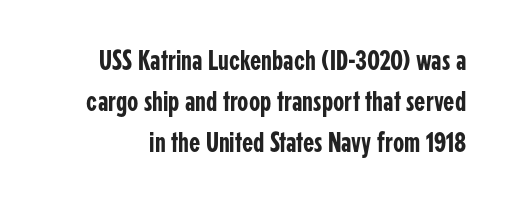
{"serif": "no", "italic": "no", "width": "condensed", "stroke_contrast": "low", "x_height": "medium", "monospaced": "no", "underline": "no", "line_spacing": "normal", "line_spacing_ratio": 1.41, "letter_spacing": "normal", "letter_spacing_em": 0.0, "glyph_px": 29}
